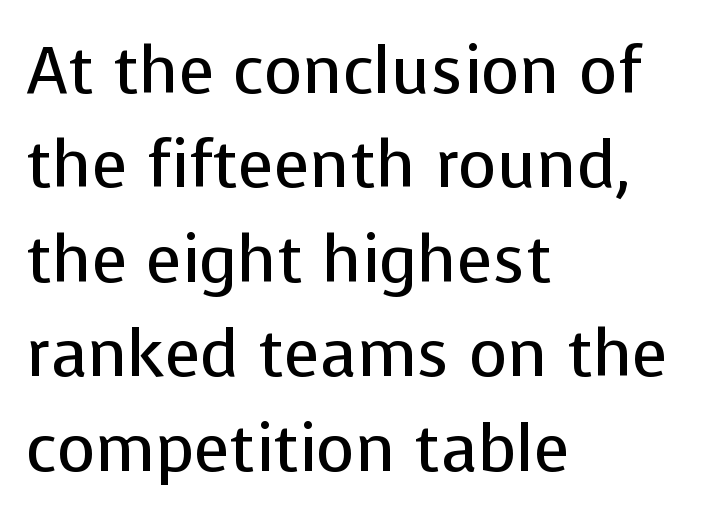
Q: Is the text bold? A: No.
Q: Is the text italic (slanted)? A: No, it is upright.
Q: Is the typeface a serif or a sans-serif typeface? A: Sans-serif.
Q: Is the text underlined? A: No.
Q: How is the paragraph aligned? A: Left-aligned.
Q: Is the spacing between letters normal or unusually wide? A: Normal.
Q: Is the spacing between lines tight, normal or loose? A: Normal.
Q: Width (condensed, normal, or wide)? A: Normal.
Q: Stroke contrast? A: Low.
Q: x-height? A: Medium.
Q: Monospaced? A: No.
